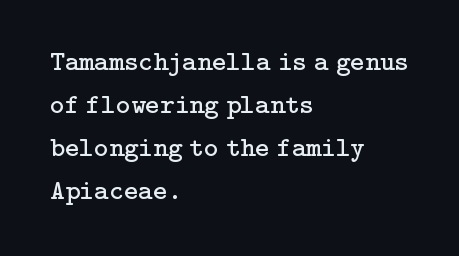
The image shows 28 px regular-weight serif type, upright; set left-aligned, normal line spacing (1.53x), normal letter spacing, not underlined; low stroke contrast and a medium x-height.
